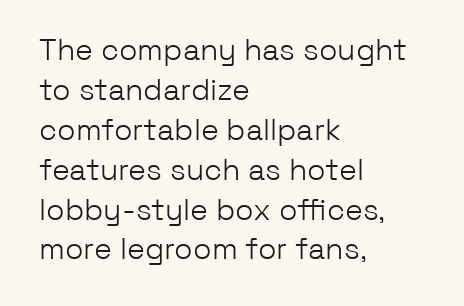
Descenders hang freely into open space. Is there any slant? The stems are plumb. A student would call this left alignment; a typographer would say flush left, rag right. The passage shown is typed in a proportional face where columns would drift. The designer left line spacing at the default.
